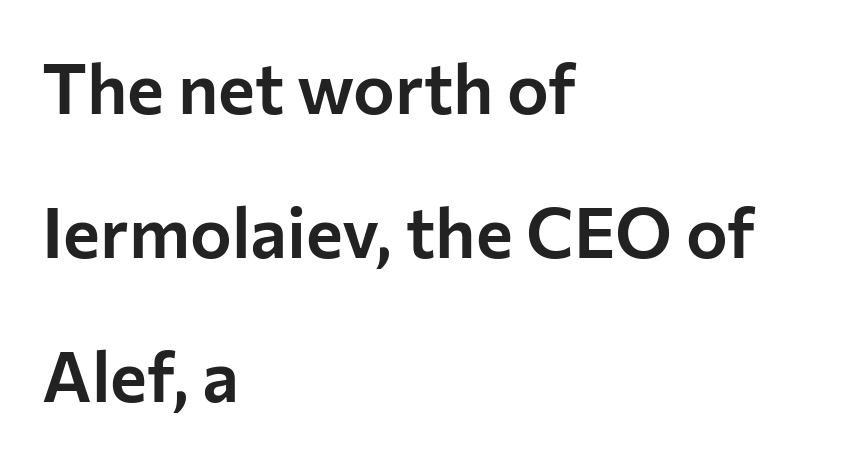
This is sans-serif lettering, the kind often seen on screens and signage. Is there much room between lines? Yes — plenty of vertical air separates them. Default kerning and tracking; the words read as compact shapes. Nope, not italic — everything's standing straight. Proportional: the letters do not fall into vertical columns.
